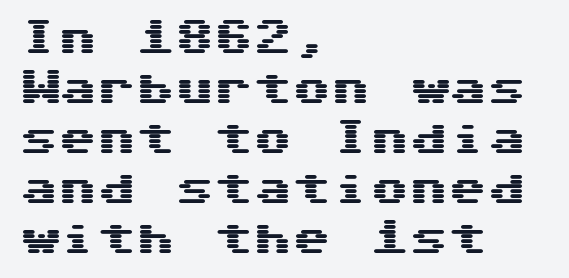
This sample uses a sans-serif face. Students, observe: this is what conventionally led text looks like. The lettering stays uniformly vertical, giving the passage a roman look. Typeset ragged right — the left edge is the straight one. Nothing unusual about the tracking: characters are spaced as the font intends.
